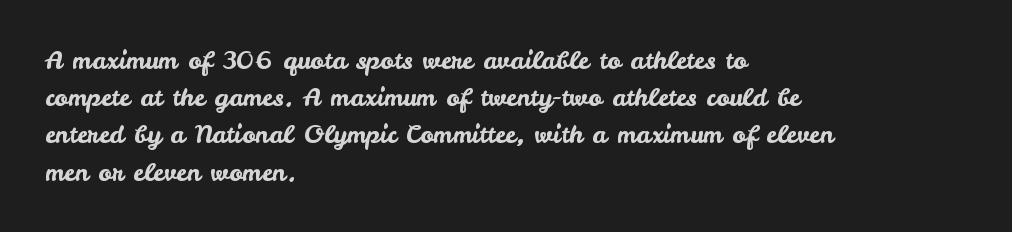
Compared with typical paragraphs, the rows here are spaced about the same. No word sits above an underline. Left-aligned paragraph, ragged on the right. This sample uses plain, unmodified letter spacing.
